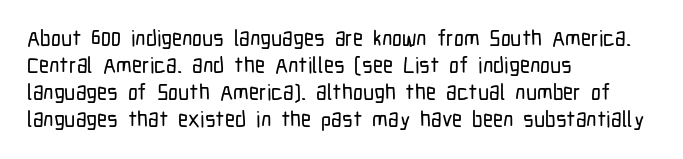
The image shows 22 px text type, upright; set left-aligned, line spacing 1.23x, normal letter spacing, not underlined.
